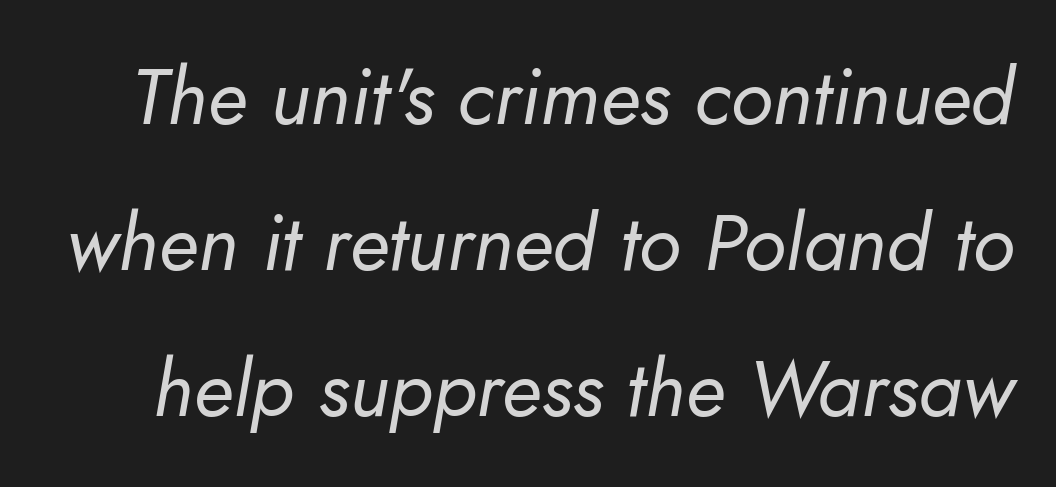
{"italic": "yes", "lean": "right", "slant_degrees": 10, "bold": "no", "weight": "regular", "width": "normal", "stroke_contrast": "low", "x_height": "small", "monospaced": "no", "underline": "no", "line_spacing_ratio": 1.85, "letter_spacing": "normal", "letter_spacing_em": 0.0, "glyph_px": 79}
